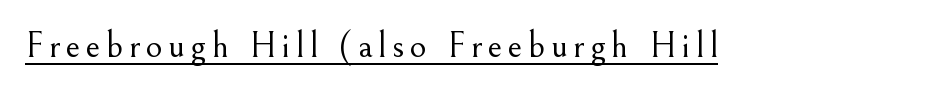
The image shows 36 px light serif type, upright; set underlined; medium stroke contrast and a small x-height.
